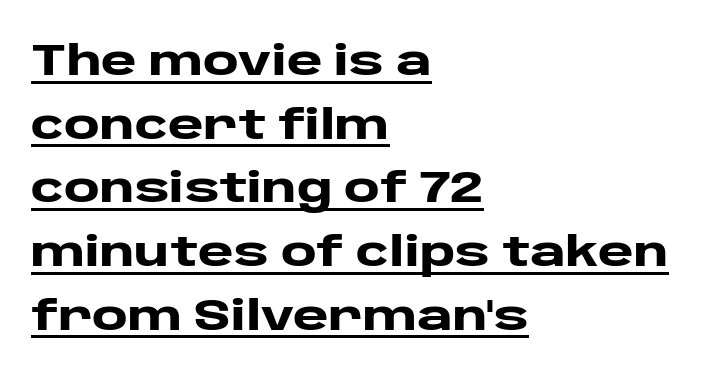
{"serif": "no", "italic": "no", "bold": "yes", "weight": "heavy", "width": "wide", "stroke_contrast": "low", "x_height": "large", "monospaced": "no", "underline": "yes", "align": "left", "line_spacing": "normal", "line_spacing_ratio": 1.48, "letter_spacing": "normal", "letter_spacing_em": 0.0, "glyph_px": 43}
